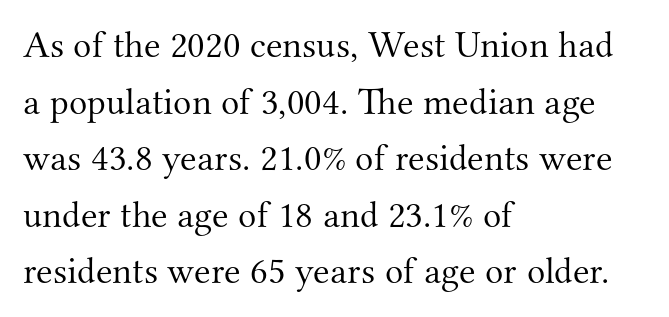
Q: Is the text bold? A: No.
Q: Is the text italic (slanted)? A: No, it is upright.
Q: Is the typeface a serif or a sans-serif typeface? A: Serif.
Q: Is the text underlined? A: No.
Q: How is the paragraph aligned? A: Left-aligned.
Q: Is the spacing between letters normal or unusually wide? A: Normal.
Q: Is the spacing between lines tight, normal or loose? A: Normal.
Q: Width (condensed, normal, or wide)? A: Normal.
Q: Stroke contrast? A: Medium.
Q: x-height? A: Small.
Q: Monospaced? A: No.
